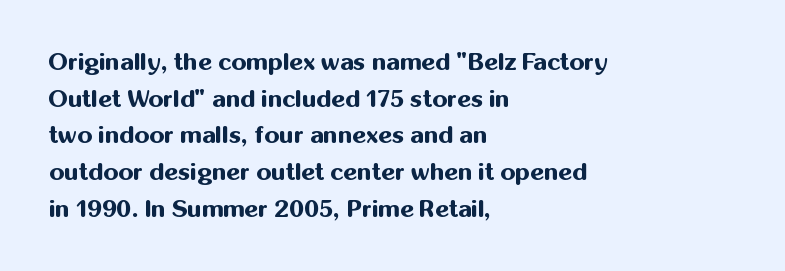
{"italic": "no", "bold": "yes", "underline": "no", "align": "left", "line_spacing": "normal", "line_spacing_ratio": 1.53, "letter_spacing": "normal", "letter_spacing_em": 0.0, "glyph_px": 24}
